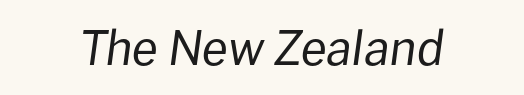
The image shows 47 px regular-weight type, italic (leaning right); set centered, normal letter spacing, not underlined; low stroke contrast and a medium x-height.
